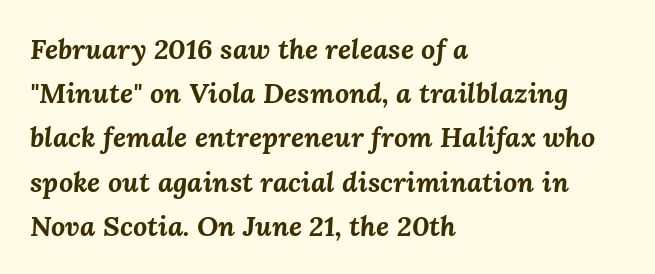
The image shows 28 px bold type, italic (leaning right); set left-aligned, normal line spacing (1.58x), normal letter spacing, not underlined; medium stroke contrast and a medium x-height.
